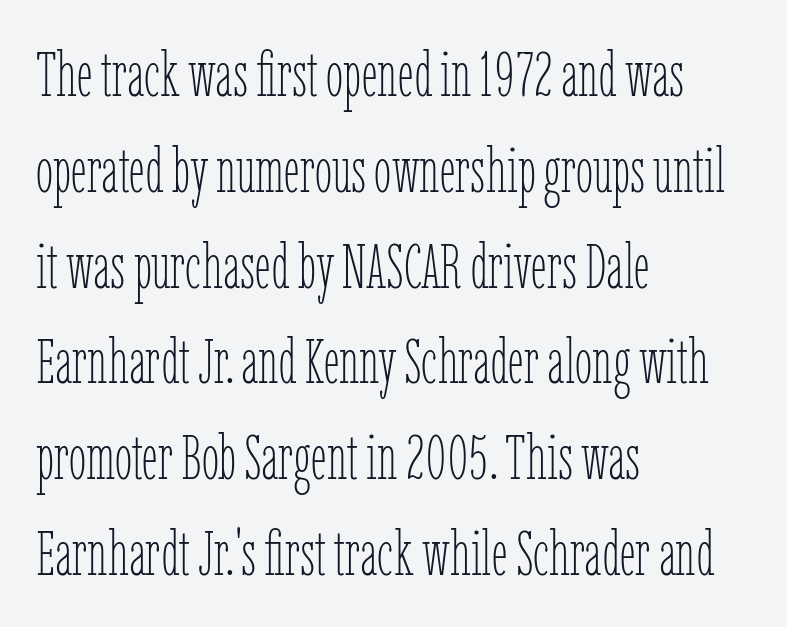
Q: Is the text bold? A: No.
Q: Is the text italic (slanted)? A: No, it is upright.
Q: Is the text underlined? A: No.
Q: How is the paragraph aligned? A: Left-aligned.
Q: Is the spacing between letters normal or unusually wide? A: Normal.
Q: Is the spacing between lines tight, normal or loose? A: Normal.
Q: Width (condensed, normal, or wide)? A: Condensed.
Q: Stroke contrast? A: Low.
Q: x-height? A: Medium.
Q: Monospaced? A: No.
